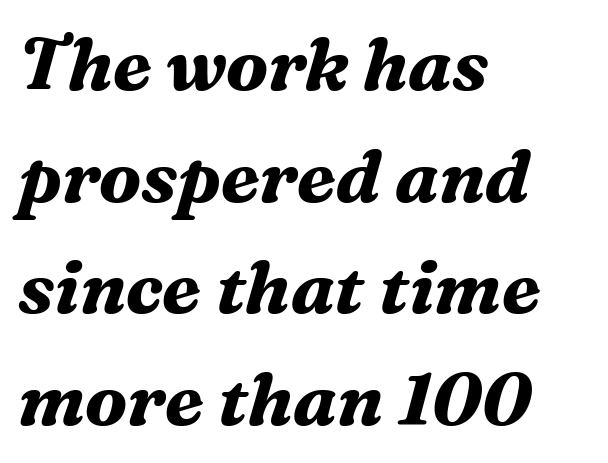
The image shows 73 px bold serif type, italic (leaning right); set left-aligned, normal line spacing (1.53x), normal letter spacing, not underlined; medium stroke contrast and a medium x-height.
